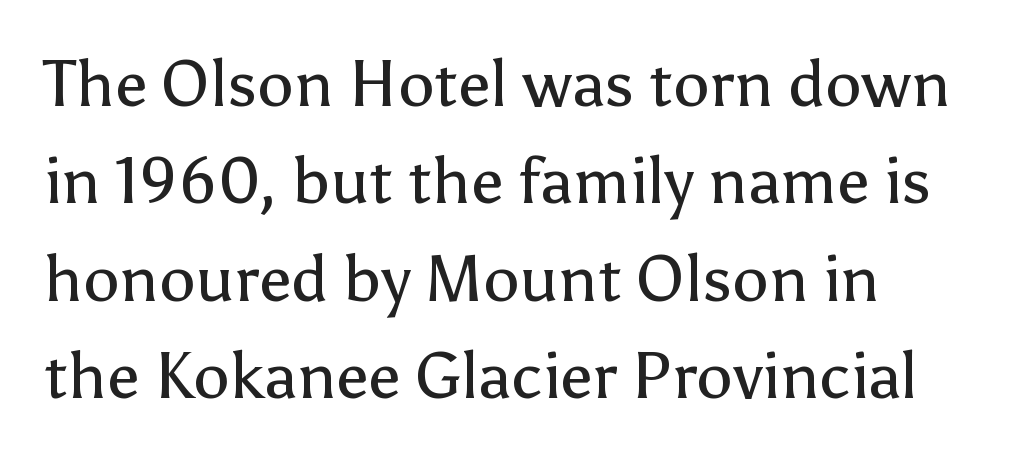
Q: Is the text bold? A: No.
Q: Is the text italic (slanted)? A: No, it is upright.
Q: Is the typeface a serif or a sans-serif typeface? A: Sans-serif.
Q: Is the text underlined? A: No.
Q: How is the paragraph aligned? A: Left-aligned.
Q: Is the spacing between letters normal or unusually wide? A: Normal.
Q: Is the spacing between lines tight, normal or loose? A: Normal.
Q: Width (condensed, normal, or wide)? A: Normal.
Q: Stroke contrast? A: Low.
Q: x-height? A: Medium.
Q: Monospaced? A: No.
